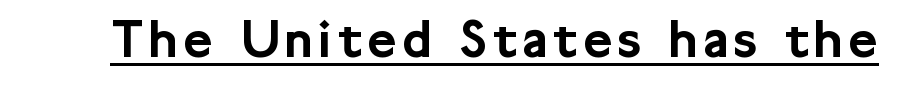
{"serif": "no", "italic": "no", "width": "normal", "stroke_contrast": "low", "x_height": "medium", "monospaced": "no", "underline": "yes", "glyph_px": 56}
